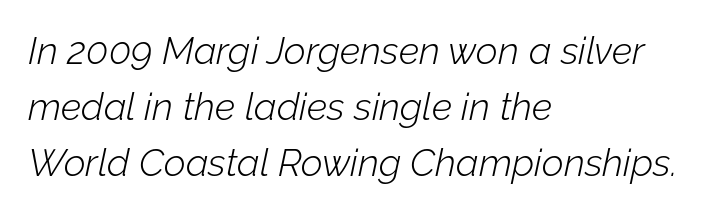
The image shows 38 px light type, italic (leaning right); set left-aligned, normal line spacing (1.47x), normal letter spacing, not underlined; low stroke contrast and a medium x-height.
